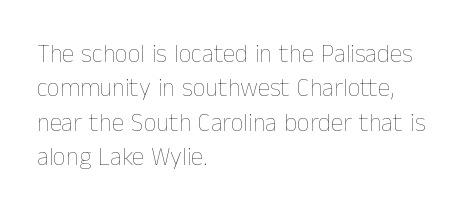
Q: Is the text bold? A: No.
Q: Is the text italic (slanted)? A: No, it is upright.
Q: Is the text underlined? A: No.
Q: How is the paragraph aligned? A: Left-aligned.
Q: Is the spacing between letters normal or unusually wide? A: Normal.
Q: Is the spacing between lines tight, normal or loose? A: Normal.
